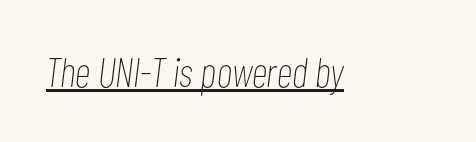
The image shows 41 px thin, condensed type, italic (leaning right); set normal letter spacing, underlined; low stroke contrast and a medium x-height.
